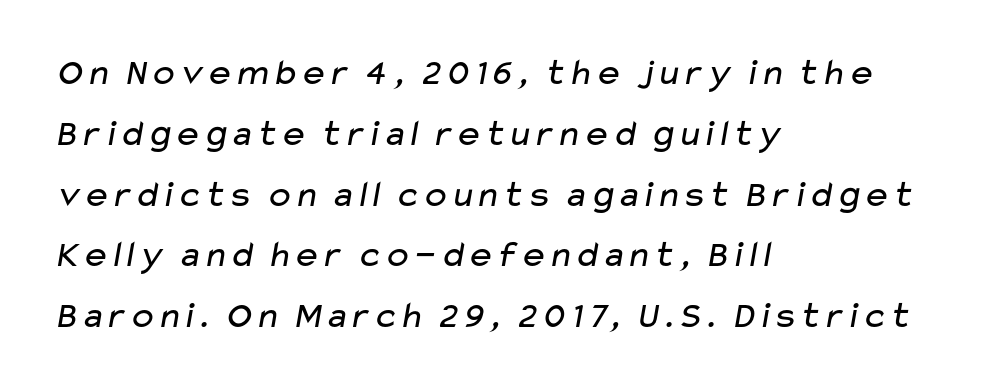
Q: Is the text bold? A: No.
Q: Is the typeface a serif or a sans-serif typeface? A: Sans-serif.
Q: Is the text underlined? A: No.
Q: How is the paragraph aligned? A: Left-aligned.
Q: Is the spacing between letters normal or unusually wide? A: Normal.
Q: Is the spacing between lines tight, normal or loose? A: Normal.
Q: Width (condensed, normal, or wide)? A: Wide.
Q: Stroke contrast? A: Low.
Q: x-height? A: Medium.
Q: Monospaced? A: No.
